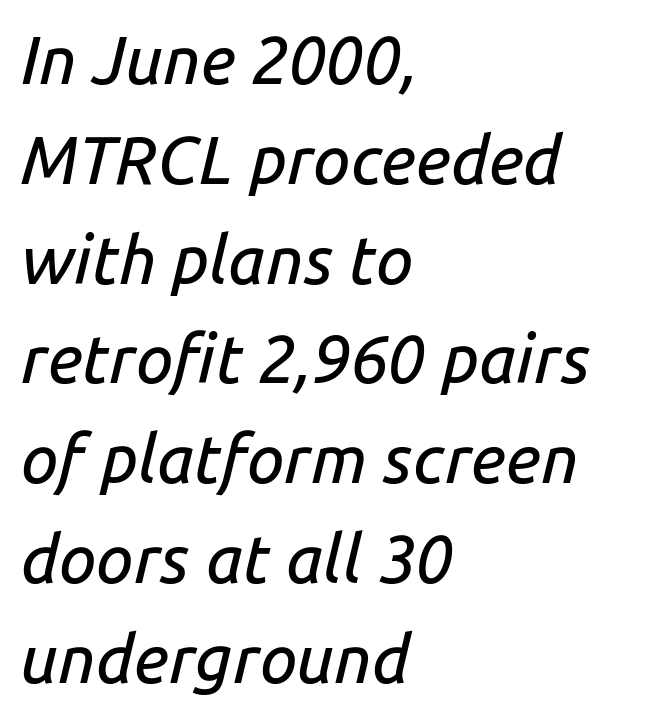
Default kerning and tracking; the words read as compact shapes. The paragraph shown leans on its left margin. Check under the words: just untouched page. This sample uses an oblique cut, with every glyph tilted off the vertical.
